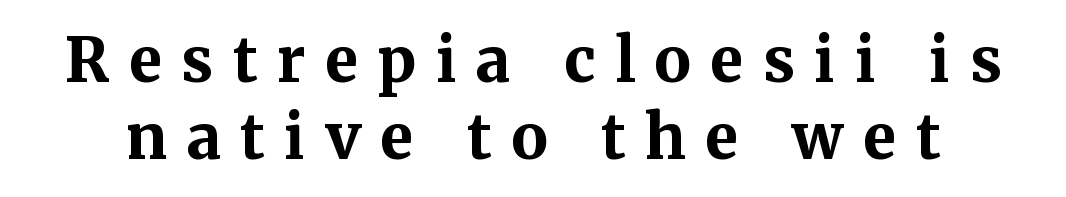
The image shows 61 px bold serif type, upright; set normal line spacing (1.26x), unusually wide letter spacing (+0.32 em), not underlined; medium stroke contrast and a medium x-height.
